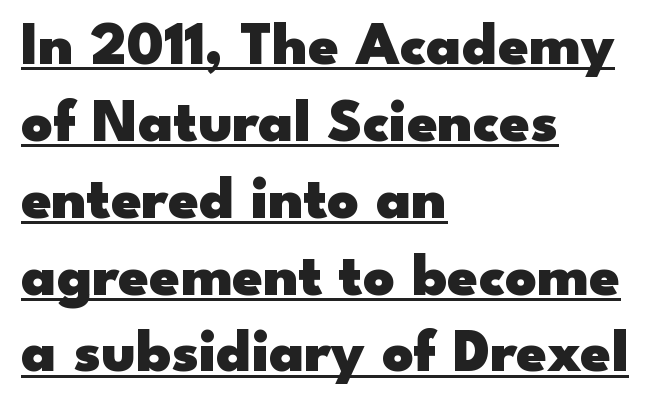
A typographer would call this underscored text. These lines are rendered in a variable-pitch font. Reading down the block, your eye returns to a fixed left position each line. The letters carry no serifs — their stems end cleanly without finishing strokes. Leading: standard.
